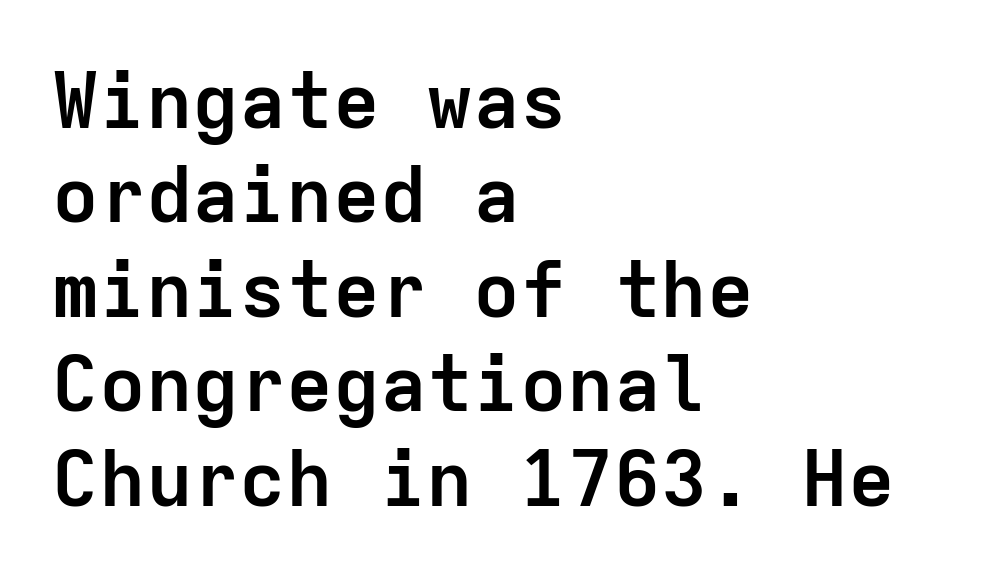
The image shows 78 px semibold sans-serif type, upright, monospaced; set left-aligned, line spacing 1.21x, normal letter spacing, not underlined; low stroke contrast and a medium x-height.
